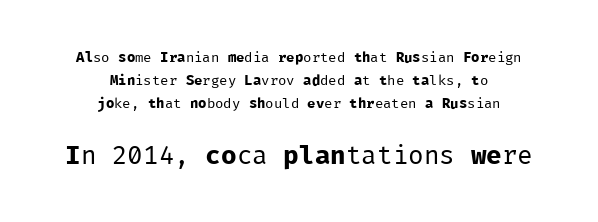
Q: Is the text bold? A: No.
Q: Is the text italic (slanted)? A: No, it is upright.
Q: Is the text underlined? A: No.
Q: How is the paragraph aligned? A: Centered.
Q: Is the spacing between letters normal or unusually wide? A: Normal.
Q: Is the spacing between lines tight, normal or loose? A: Normal.
Q: Which block of text is set in a larger size, the first (top) or the second (bottom)? A: The second (bottom) one.
